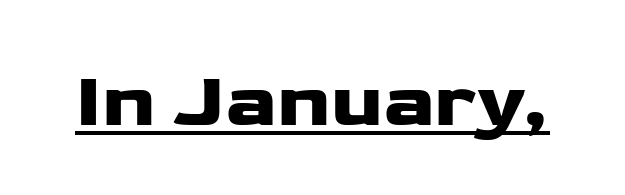
The image shows 77 px wide sans-serif type, upright; set normal letter spacing, underlined; low stroke contrast and a medium x-height.
